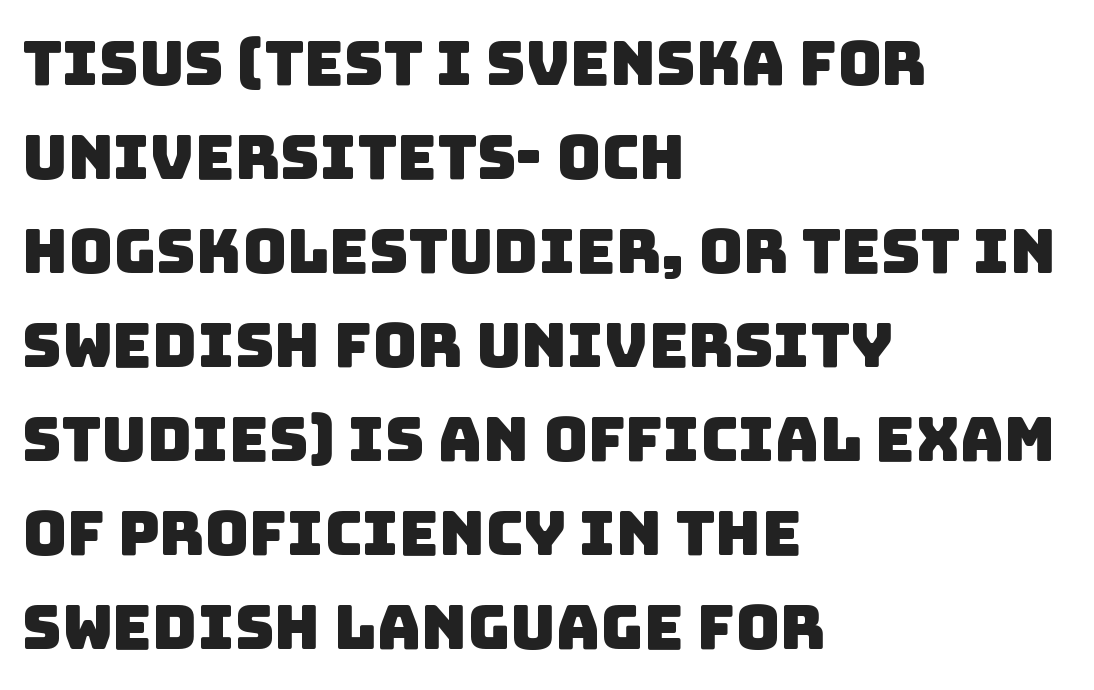
{"serif": "no", "width": "normal", "stroke_contrast": "low", "x_height": "large", "monospaced": "no", "underline": "no", "align": "left", "line_spacing": "normal", "line_spacing_ratio": 1.54, "letter_spacing": "normal", "letter_spacing_em": 0.0, "glyph_px": 61}
